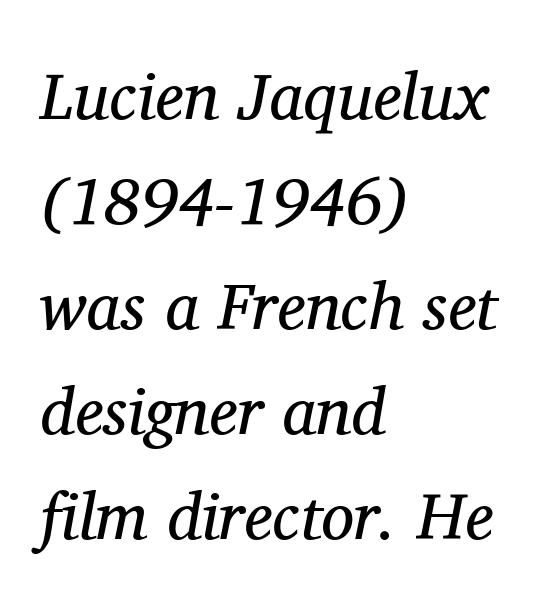
The image shows 66 px regular-weight serif type, italic (leaning right); set left-aligned, normal line spacing (1.59x), normal letter spacing, not underlined; medium stroke contrast and a medium x-height.
